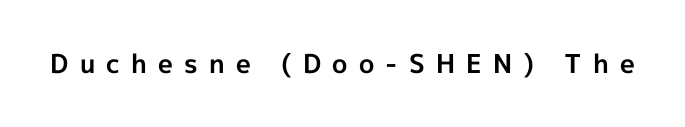
{"italic": "no", "bold": "yes", "underline": "no", "letter_spacing": "wide", "letter_spacing_em": 0.43, "glyph_px": 26}
